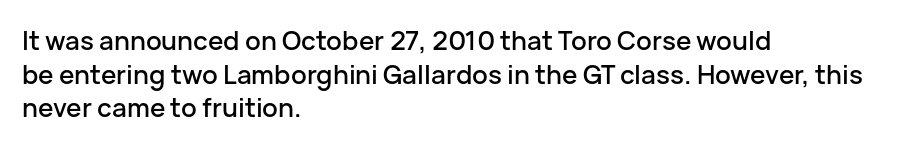
Q: Is the text italic (slanted)? A: No, it is upright.
Q: Is the text underlined? A: No.
Q: How is the paragraph aligned? A: Left-aligned.
Q: Is the spacing between letters normal or unusually wide? A: Normal.
Q: Is the spacing between lines tight, normal or loose? A: Normal.
